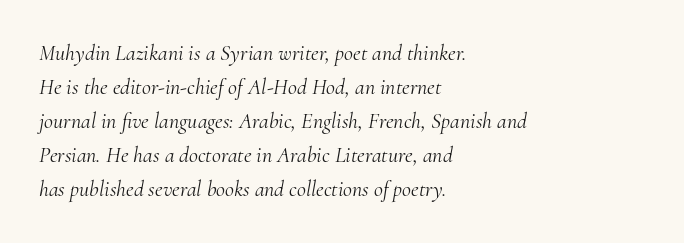
{"italic": "yes", "lean": "right", "slant_degrees": 10, "bold": "no", "underline": "no", "align": "left", "line_spacing": "normal", "line_spacing_ratio": 1.55, "letter_spacing": "normal", "letter_spacing_em": 0.0, "glyph_px": 22}
